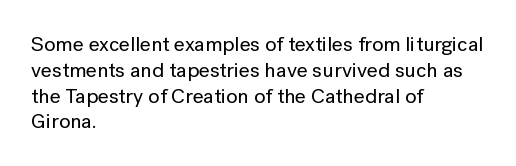
Underline: absent. This rendering uses left alignment, leaving the right contour irregular. A typesetter would mark this as roman, not italic. In terms of letterspacing, this is plain default setting.
